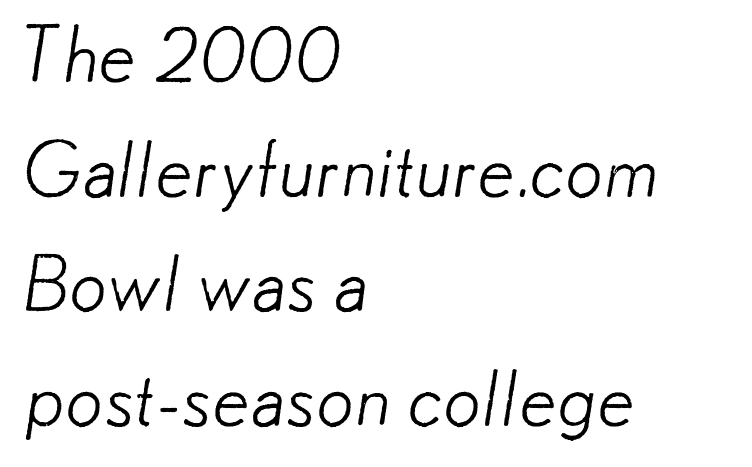
Q: Is the text bold? A: No.
Q: Is the typeface a serif or a sans-serif typeface? A: Sans-serif.
Q: Is the text underlined? A: No.
Q: How is the paragraph aligned? A: Left-aligned.
Q: Is the spacing between letters normal or unusually wide? A: Normal.
Q: Is the spacing between lines tight, normal or loose? A: Normal.
Q: Width (condensed, normal, or wide)? A: Normal.
Q: Stroke contrast? A: Low.
Q: x-height? A: Small.
Q: Monospaced? A: No.
